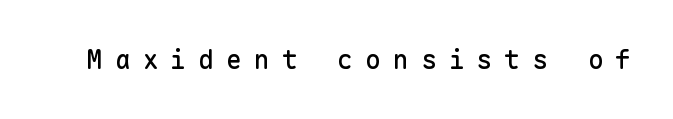
The image shows 26 px text type, upright; set unusually wide letter spacing (+0.47 em), not underlined.
